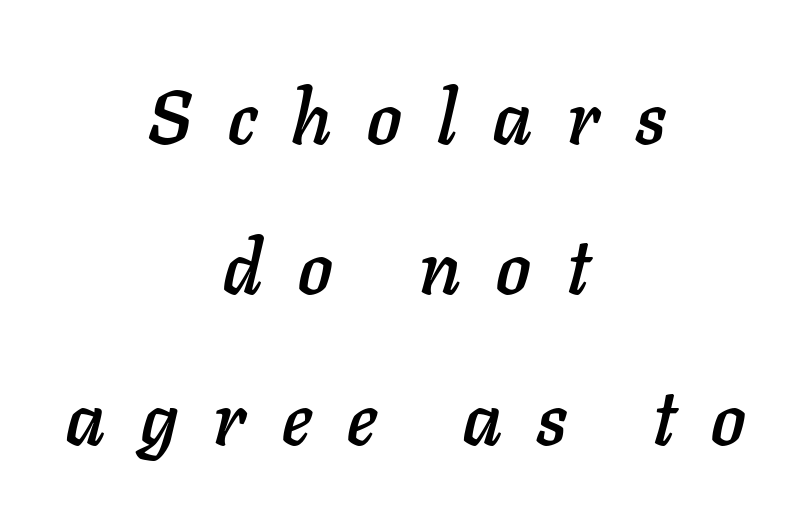
Q: Is the text italic (slanted)? A: Yes, it leans right by about 11 degrees.
Q: Is the text underlined? A: No.
Q: How is the paragraph aligned? A: Centered.
Q: Is the spacing between letters normal or unusually wide? A: Unusually wide.
Q: Is the spacing between lines tight, normal or loose? A: Loose.
Q: Width (condensed, normal, or wide)? A: Normal.
Q: Stroke contrast? A: Low.
Q: x-height? A: Medium.
Q: Monospaced? A: No.
